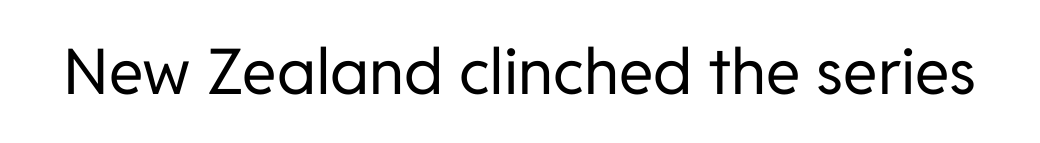
The image shows 63 px regular-weight sans-serif type, upright; set normal letter spacing, not underlined; low stroke contrast and a medium x-height.
